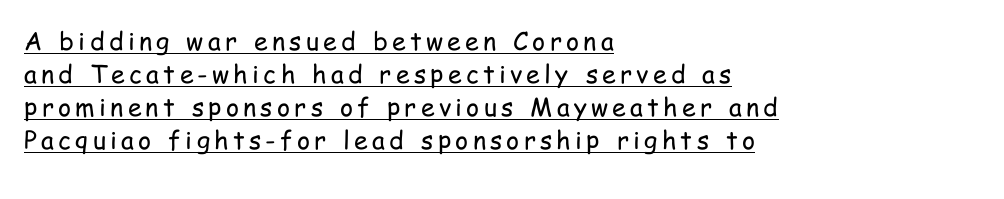
Q: Is the text bold? A: No.
Q: Is the text italic (slanted)? A: No, it is upright.
Q: Is the text underlined? A: Yes.
Q: How is the paragraph aligned? A: Left-aligned.
Q: Is the spacing between lines tight, normal or loose? A: Normal.
